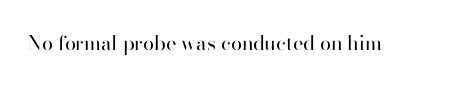
The image shows 20 px text type, upright; set normal letter spacing, not underlined.
